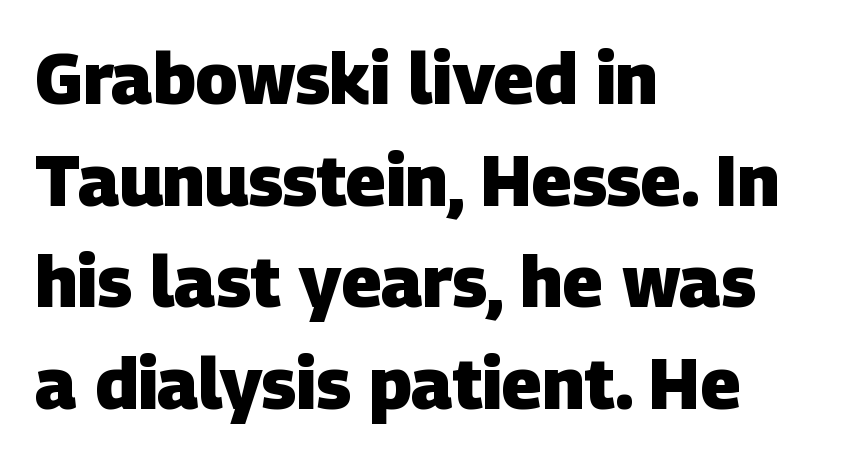
Q: Is the text bold? A: Yes.
Q: Is the typeface a serif or a sans-serif typeface? A: Sans-serif.
Q: Is the text underlined? A: No.
Q: How is the paragraph aligned? A: Left-aligned.
Q: Is the spacing between letters normal or unusually wide? A: Normal.
Q: Is the spacing between lines tight, normal or loose? A: Normal.
Q: Width (condensed, normal, or wide)? A: Normal.
Q: Stroke contrast? A: Low.
Q: x-height? A: Large.
Q: Monospaced? A: No.
